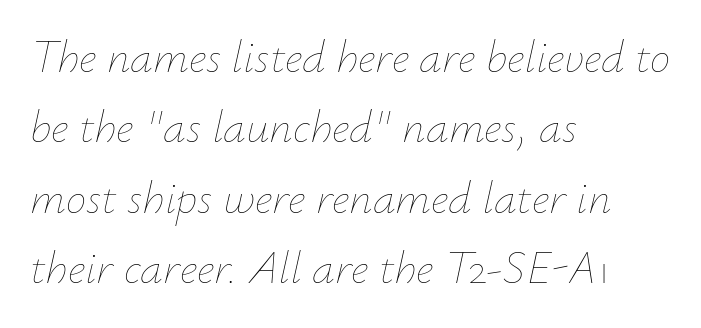
The image shows 46 px thin type, italic (leaning right); set left-aligned, normal line spacing (1.53x), normal letter spacing, not underlined; low stroke contrast and a small x-height.
